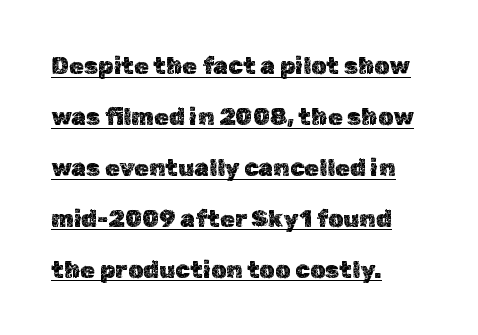
The image shows 24 px text type, upright; set left-aligned, loose line spacing (2.12x), normal letter spacing, underlined.
